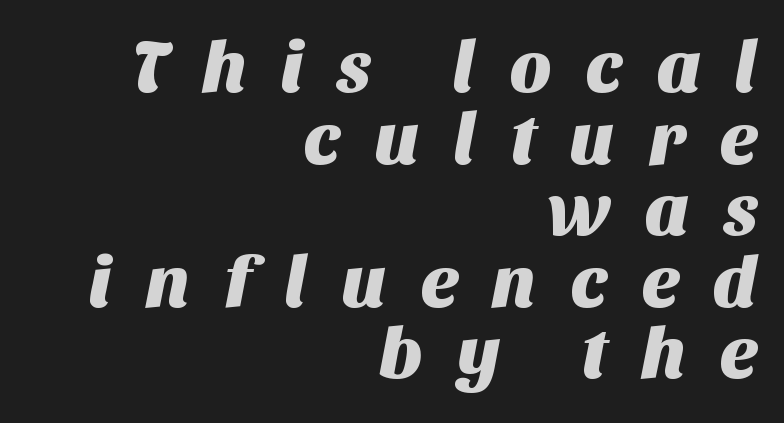
Q: Is the typeface a serif or a sans-serif typeface? A: Sans-serif.
Q: Is the text underlined? A: No.
Q: How is the paragraph aligned? A: Right-aligned.
Q: Is the spacing between letters normal or unusually wide? A: Unusually wide.
Q: Is the spacing between lines tight, normal or loose? A: Tight.
Q: Width (condensed, normal, or wide)? A: Normal.
Q: Stroke contrast? A: Medium.
Q: x-height? A: Large.
Q: Monospaced? A: No.
